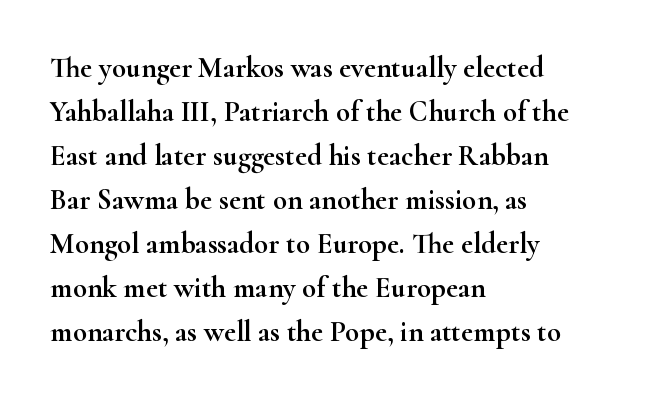
The image shows 29 px wide serif type, upright; set left-aligned, normal line spacing (1.52x), normal letter spacing, not underlined; high stroke contrast and a small x-height.
